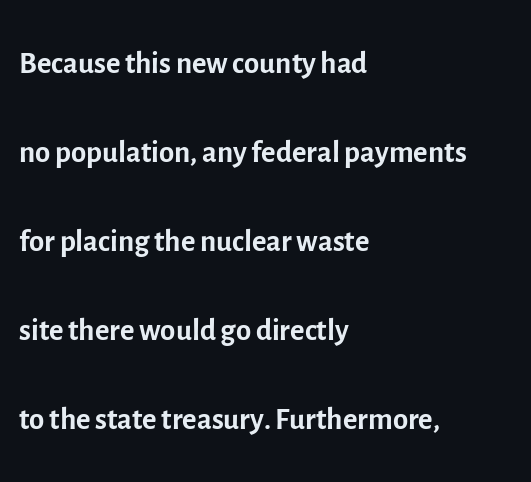
Q: Is the text bold? A: No.
Q: Is the text italic (slanted)? A: No, it is upright.
Q: Is the typeface a serif or a sans-serif typeface? A: Sans-serif.
Q: Is the text underlined? A: No.
Q: How is the paragraph aligned? A: Left-aligned.
Q: Is the spacing between letters normal or unusually wide? A: Normal.
Q: Is the spacing between lines tight, normal or loose? A: Loose.
Q: Width (condensed, normal, or wide)? A: Normal.
Q: x-height? A: Medium.
Q: Monospaced? A: No.
